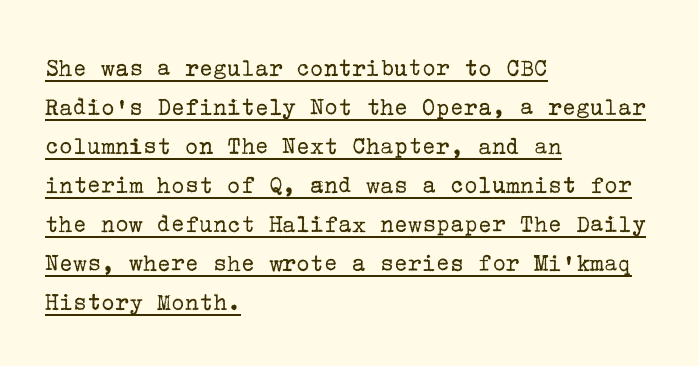
{"italic": "no", "bold": "no", "underline": "yes", "align": "left", "line_spacing": "normal", "line_spacing_ratio": 1.5, "letter_spacing": "normal", "letter_spacing_em": 0.0, "glyph_px": 26}
